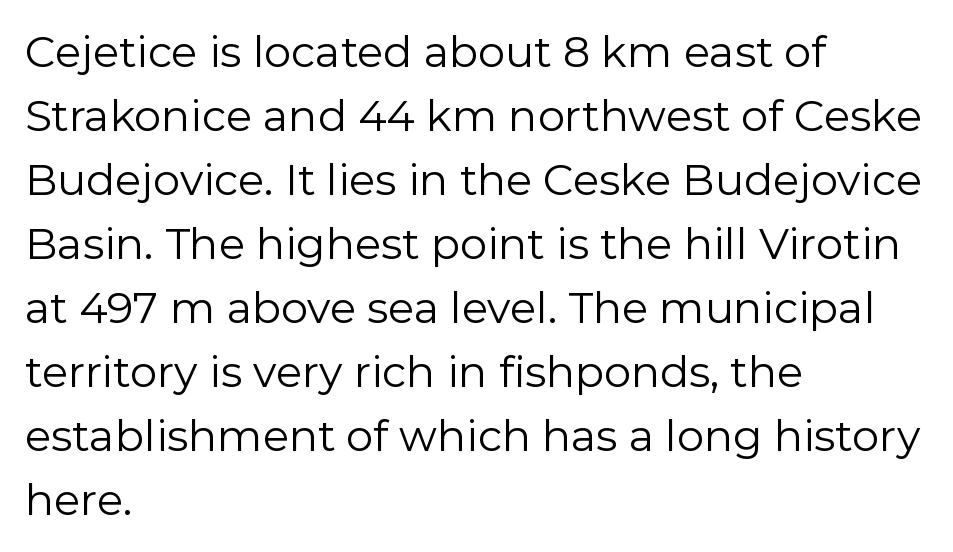
Q: Is the text bold? A: No.
Q: Is the text italic (slanted)? A: No, it is upright.
Q: Is the typeface a serif or a sans-serif typeface? A: Sans-serif.
Q: Is the text underlined? A: No.
Q: How is the paragraph aligned? A: Left-aligned.
Q: Is the spacing between letters normal or unusually wide? A: Normal.
Q: Is the spacing between lines tight, normal or loose? A: Normal.
Q: Width (condensed, normal, or wide)? A: Normal.
Q: Stroke contrast? A: Low.
Q: x-height? A: Medium.
Q: Monospaced? A: No.
